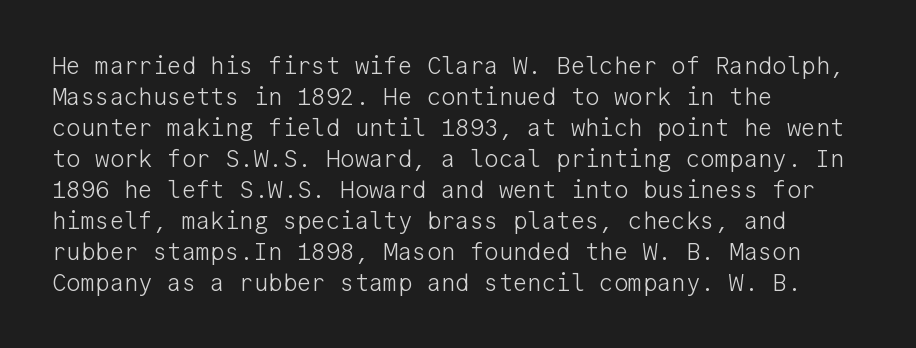
{"italic": "no", "bold": "no", "underline": "no", "align": "left", "line_spacing": "normal", "line_spacing_ratio": 1.29, "letter_spacing": "normal", "letter_spacing_em": 0.0, "glyph_px": 24}
